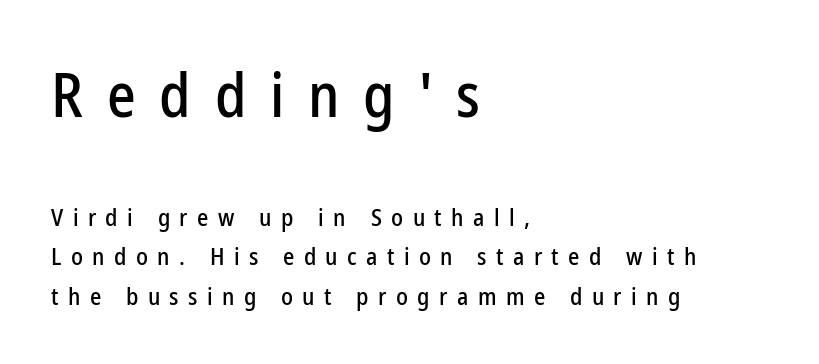
Q: Is the text italic (slanted)? A: No, it is upright.
Q: Is the typeface a serif or a sans-serif typeface? A: Sans-serif.
Q: Is the text underlined? A: No.
Q: How is the paragraph aligned? A: Left-aligned.
Q: Is the spacing between letters normal or unusually wide? A: Unusually wide.
Q: Is the spacing between lines tight, normal or loose? A: Normal.
Q: Which block of text is set in a larger size, the first (top) or the second (bottom)? A: The first (top) one.
Q: Width (condensed, normal, or wide)? A: Condensed.
Q: Stroke contrast? A: Low.
Q: x-height? A: Medium.
Q: Monospaced? A: No.
